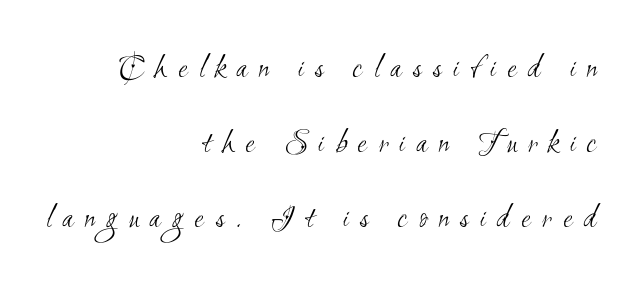
Q: Is the text bold? A: No.
Q: Is the typeface a serif or a sans-serif typeface? A: Sans-serif.
Q: Is the text underlined? A: No.
Q: How is the paragraph aligned? A: Right-aligned.
Q: Is the spacing between letters normal or unusually wide? A: Unusually wide.
Q: Is the spacing between lines tight, normal or loose? A: Loose.
Q: Width (condensed, normal, or wide)? A: Condensed.
Q: Stroke contrast? A: Medium.
Q: x-height? A: Small.
Q: Monospaced? A: No.
